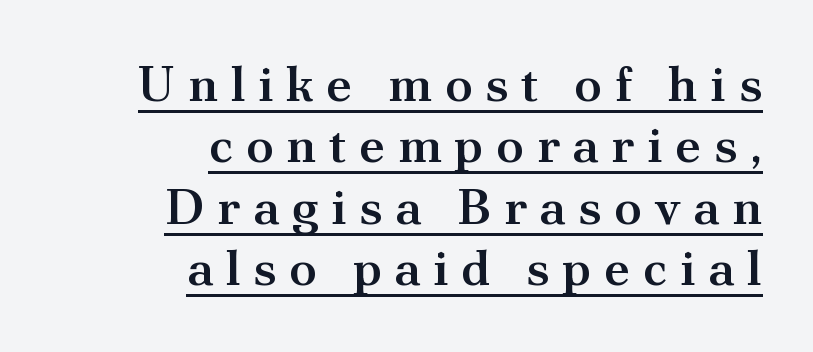
Q: Is the text bold? A: Semi-bold.
Q: Is the text italic (slanted)? A: No, it is upright.
Q: Is the typeface a serif or a sans-serif typeface? A: Serif.
Q: Is the text underlined? A: Yes.
Q: How is the paragraph aligned? A: Right-aligned.
Q: Is the spacing between letters normal or unusually wide? A: Unusually wide.
Q: Width (condensed, normal, or wide)? A: Normal.
Q: Stroke contrast? A: Medium.
Q: x-height? A: Small.
Q: Monospaced? A: No.
